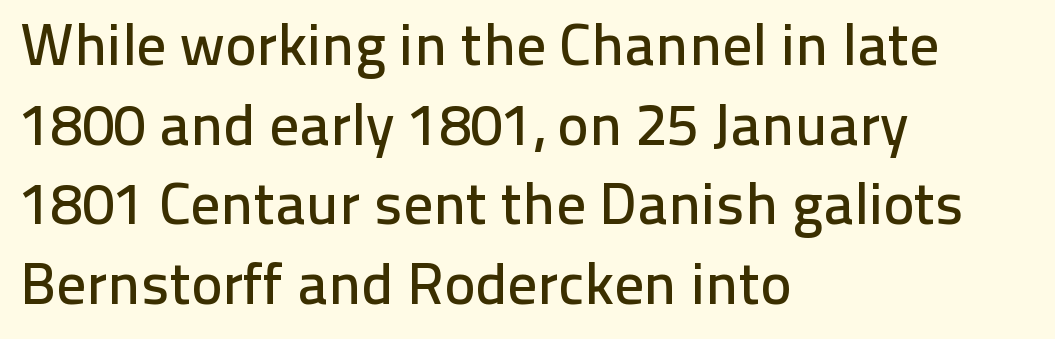
The image shows 59 px sans-serif type, upright; set left-aligned, normal line spacing (1.35x), normal letter spacing, not underlined; low stroke contrast and a medium x-height.
